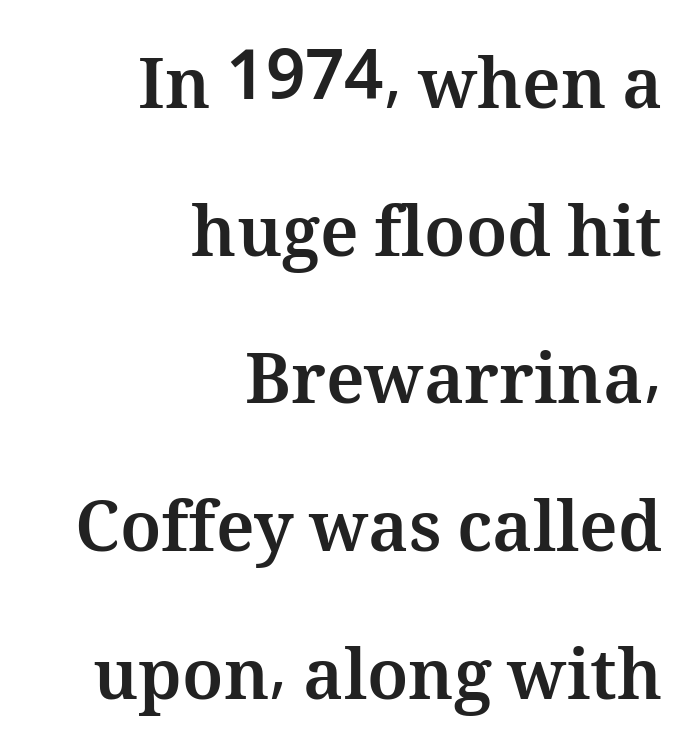
{"italic": "no", "bold": "yes", "weight": "bold", "width": "normal", "stroke_contrast": "medium", "x_height": "medium", "monospaced": "no", "underline": "no", "align": "right", "line_spacing": "loose", "line_spacing_ratio": 2.14, "letter_spacing": "normal", "letter_spacing_em": 0.0, "glyph_px": 69}
